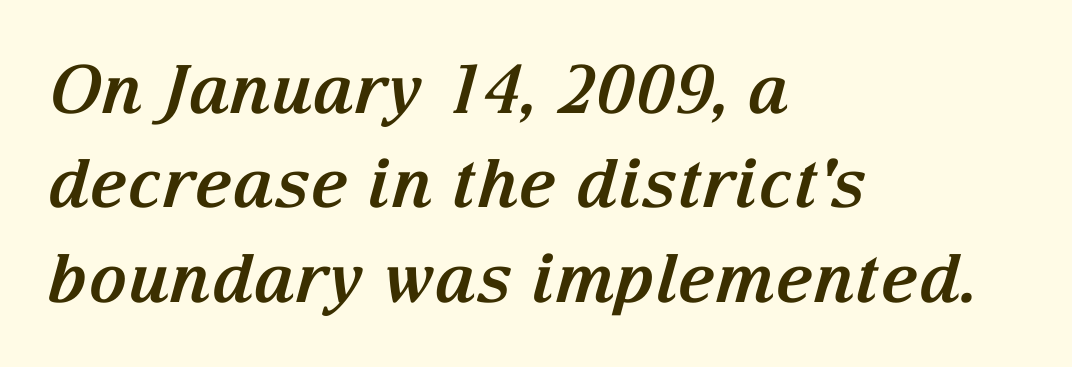
Q: Is the text bold? A: Yes.
Q: Is the text italic (slanted)? A: Yes, it leans right by about 15 degrees.
Q: Is the typeface a serif or a sans-serif typeface? A: Serif.
Q: Is the text underlined? A: No.
Q: How is the paragraph aligned? A: Left-aligned.
Q: Is the spacing between letters normal or unusually wide? A: Normal.
Q: Is the spacing between lines tight, normal or loose? A: Normal.
Q: Width (condensed, normal, or wide)? A: Normal.
Q: Stroke contrast? A: Medium.
Q: x-height? A: Medium.
Q: Monospaced? A: No.
